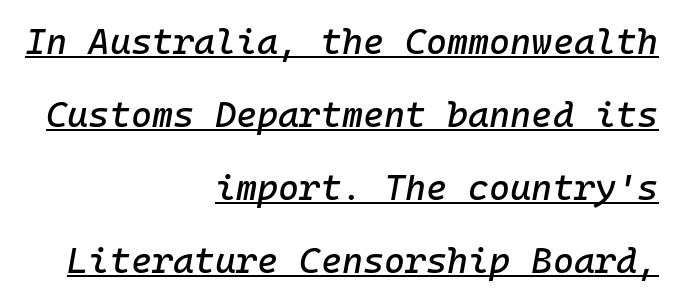
These lines are set flush right with a ragged left edge. Leading is clearly above the norm, producing a sparse column. Somebody hit Ctrl+U on this one — the words are underlined. Characters are canted at an angle relative to the baseline's perpendicular. Is the letter spacing exaggerated? No — it looks like the ordinary default. Do the characters align in a grid? Yes, the font is monospaced.
